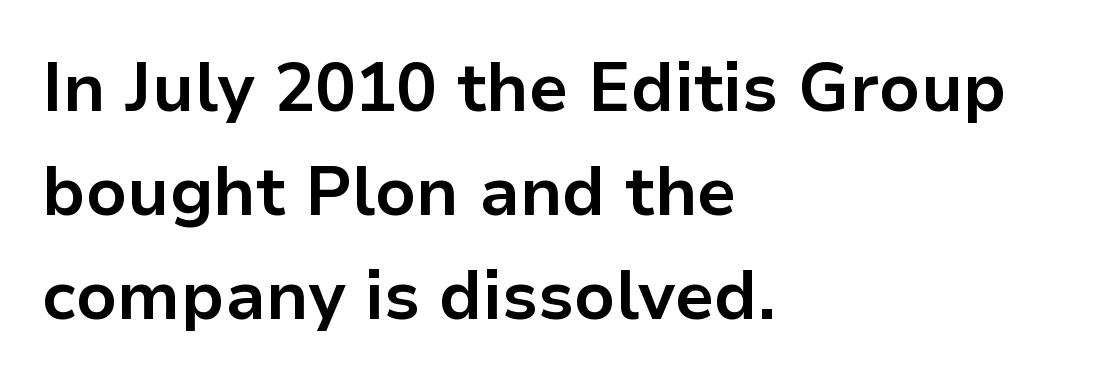
The image shows 68 px bold sans-serif type, upright; set left-aligned, normal line spacing (1.53x), normal letter spacing, not underlined; low stroke contrast and a medium x-height.
